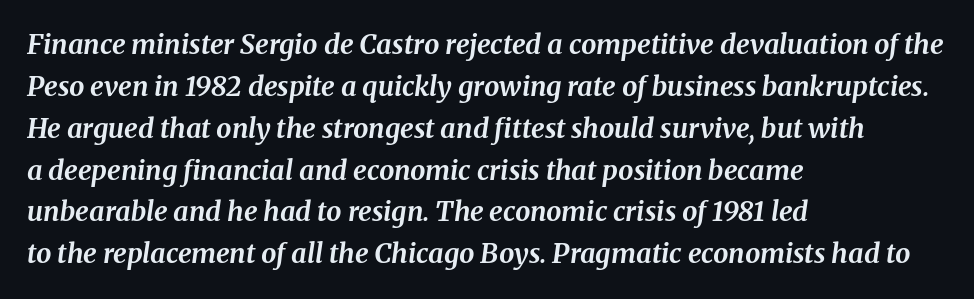
Q: Is the text bold? A: Yes.
Q: Is the text italic (slanted)? A: Yes, it leans right by about 8 degrees.
Q: Is the text underlined? A: No.
Q: How is the paragraph aligned? A: Left-aligned.
Q: Is the spacing between letters normal or unusually wide? A: Normal.
Q: Is the spacing between lines tight, normal or loose? A: Normal.
